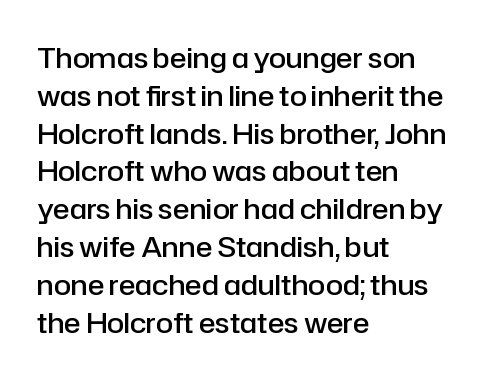
{"serif": "no", "italic": "no", "bold": "semi", "weight": "semibold", "width": "normal", "stroke_contrast": "low", "x_height": "medium", "monospaced": "no", "underline": "no", "align": "left", "line_spacing": "normal", "line_spacing_ratio": 1.35, "letter_spacing": "normal", "letter_spacing_em": 0.0, "glyph_px": 28}
